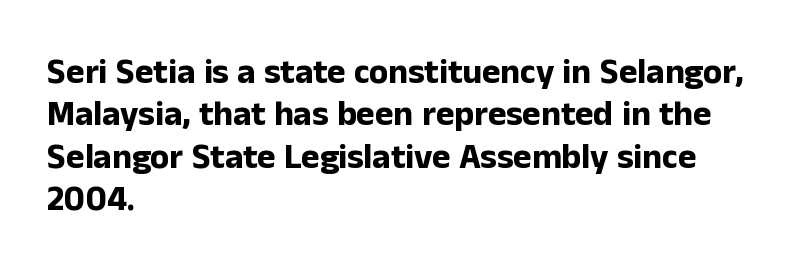
The ragged edge is on the right, which tells us the setting is flush left. In terms of letterform style, serifs are entirely absent. On the weight axis this lands at bold, roughly 700. Ordinary non-slanted type is in use. You could not count columns in this text — the font is proportionally spaced. Glyph-to-glyph distance matches everyday printed text.
